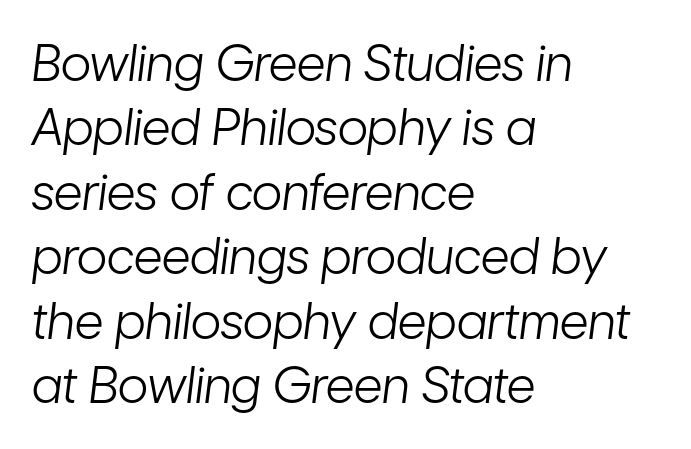
The passage shown is not underscored anywhere. This is not heavy type; no bold has been used. Italic: yes, the glyphs are oblique. The letterforms sit shoulder to shoulder at normal distance.
